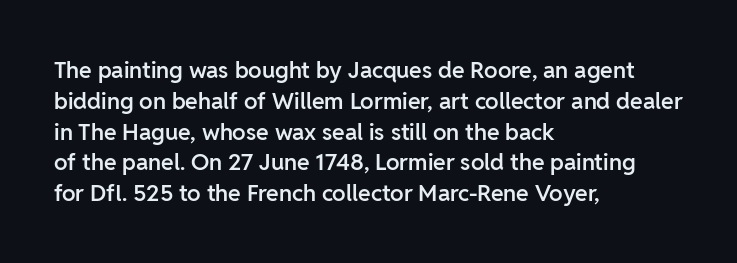
Q: Is the text bold? A: Semi-bold.
Q: Is the text italic (slanted)? A: No, it is upright.
Q: Is the text underlined? A: No.
Q: How is the paragraph aligned? A: Left-aligned.
Q: Is the spacing between letters normal or unusually wide? A: Normal.
Q: Is the spacing between lines tight, normal or loose? A: Normal.
